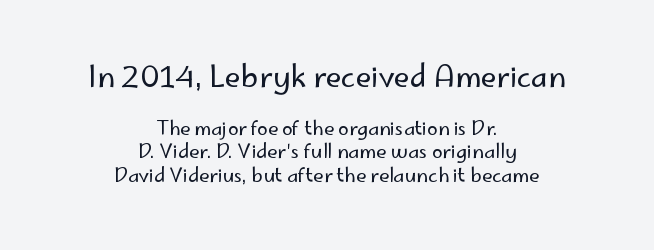
The font is comparable to plain body text, perhaps lighter. Words float on clear page, feet unadorned. You could not count columns in this text — the font is proportionally spaced. Serifs: no, the terminals of the letterforms are clean.
